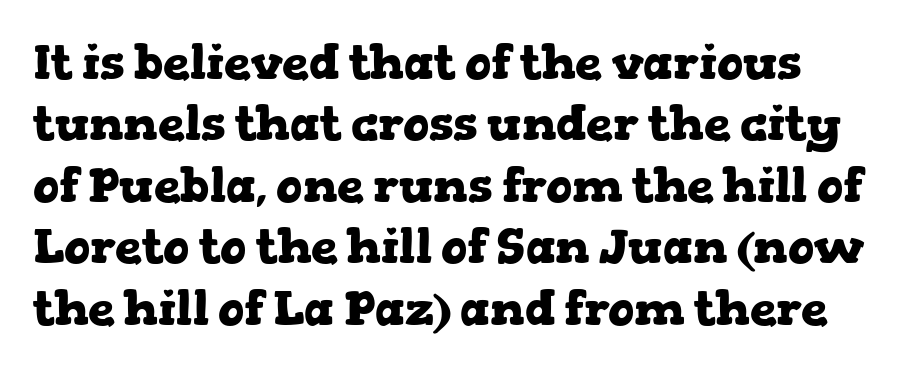
The image shows 48 px heavy, wide serif type, upright; set normal line spacing (1.28x), normal letter spacing, not underlined; low stroke contrast and a medium x-height.
